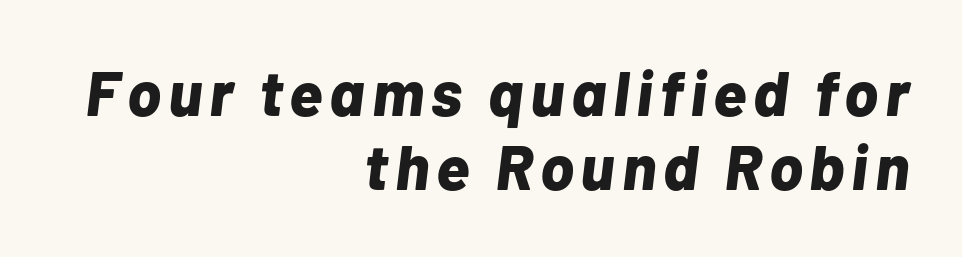
Q: Is the text bold? A: Yes.
Q: Is the text italic (slanted)? A: Yes, it leans right by about 7 degrees.
Q: Is the text underlined? A: No.
Q: How is the paragraph aligned? A: Right-aligned.
Q: Width (condensed, normal, or wide)? A: Normal.
Q: Stroke contrast? A: Low.
Q: x-height? A: Medium.
Q: Monospaced? A: No.
